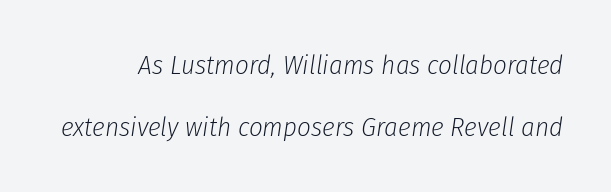
Q: Is the text bold? A: No.
Q: Is the text italic (slanted)? A: Yes, it leans right by about 8 degrees.
Q: Is the text underlined? A: No.
Q: Is the spacing between letters normal or unusually wide? A: Normal.
Q: Is the spacing between lines tight, normal or loose? A: Loose.
